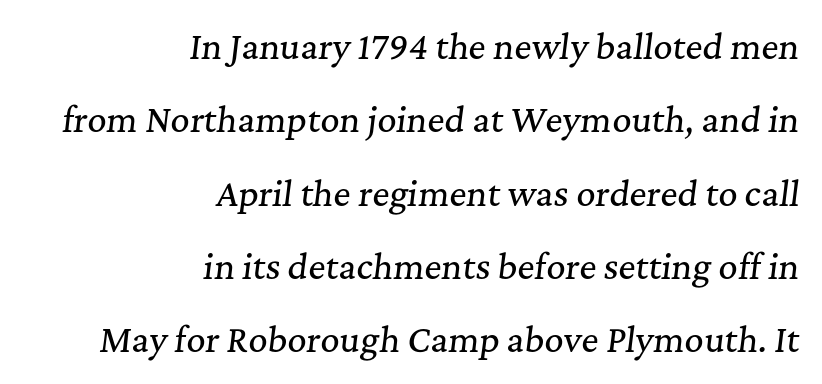
Q: Is the text italic (slanted)? A: Yes, it leans right by about 7 degrees.
Q: Is the typeface a serif or a sans-serif typeface? A: Serif.
Q: Is the text underlined? A: No.
Q: How is the paragraph aligned? A: Right-aligned.
Q: Is the spacing between letters normal or unusually wide? A: Normal.
Q: Is the spacing between lines tight, normal or loose? A: Loose.
Q: Width (condensed, normal, or wide)? A: Normal.
Q: Stroke contrast? A: Medium.
Q: x-height? A: Medium.
Q: Monospaced? A: No.
